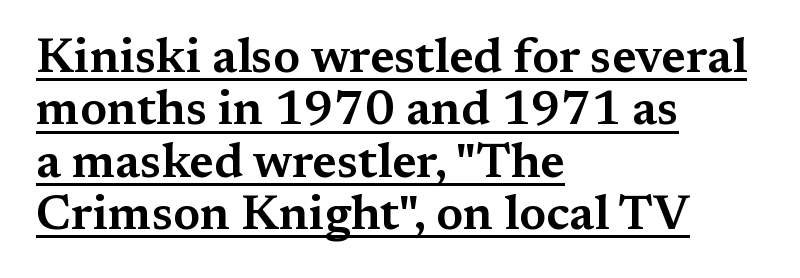
Horizontal alignment here is leftward, the default for most running prose. Small tapered or slab feet sit at the stroke ends, so this counts as serif. Look at the tracking — it's just the regular setting, nothing added. Looks like regular typesetting: each glyph gets only the width it needs. Vertical strokes here are truly vertical. Notice how descenders almost collide with the ascenders below — that's tight leading.
